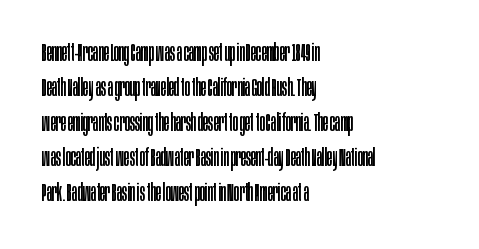
Q: Is the text bold? A: No.
Q: Is the text italic (slanted)? A: No, it is upright.
Q: Is the text underlined? A: No.
Q: How is the paragraph aligned? A: Left-aligned.
Q: Is the spacing between letters normal or unusually wide? A: Normal.
Q: Is the spacing between lines tight, normal or loose? A: Normal.
